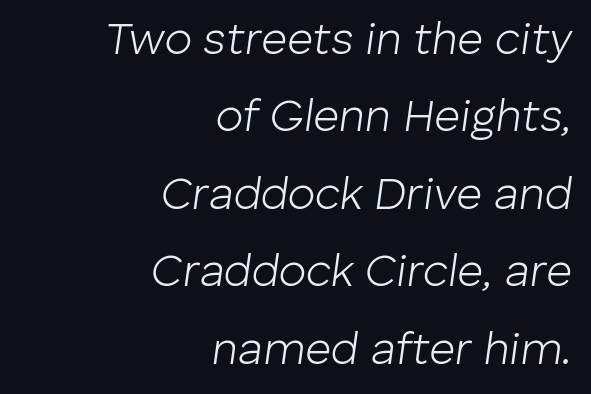
The image shows 45 px light type, italic (leaning right); set right-aligned, line spacing 1.72x, normal letter spacing, not underlined; low stroke contrast and a medium x-height.
